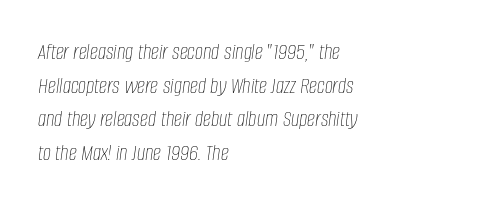
Here the glyphs are tracked normally, forming tight word shapes. Rule under the text: the space is simply empty. The cut favours lightness, reaching ordinary text weight at its darkest. These lines sit exactly where default settings would place them.
